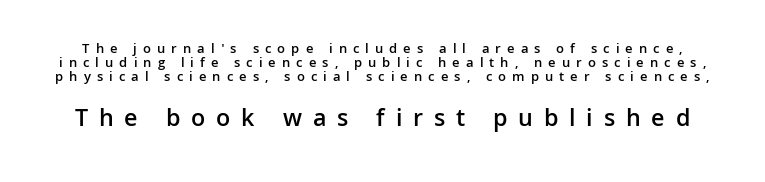
Line spacing here is tight. The letters stand upright; this is a roman face. Glance below the letters and you will spot only blank space. The tracking jumps out immediately: characters are airy and widely separated.
